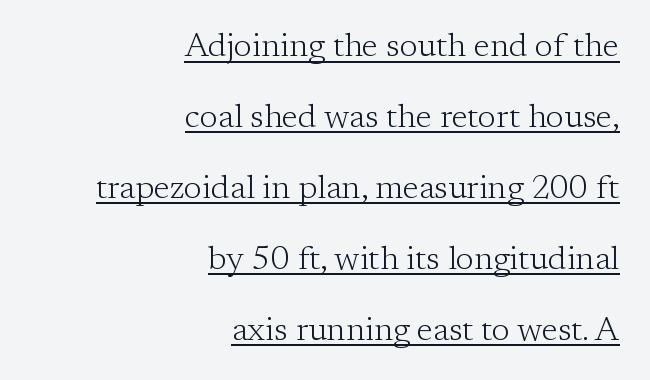
Spacing verdict: proportional, widths tailored to each character. Stem width sits at or under what a default text font uses. Notice the wide empty band between every row — that's loose leading. Posture: straight, roman, zero tilt.
